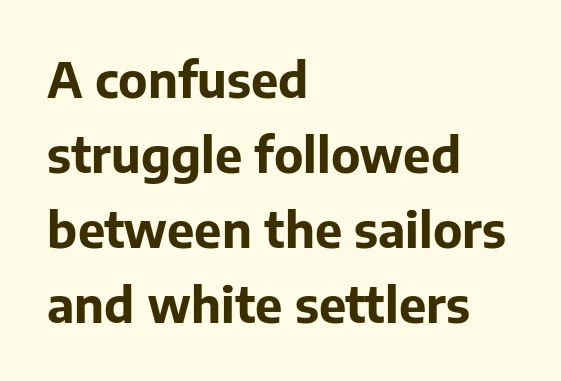
{"serif": "no", "italic": "no", "bold": "yes", "weight": "bold", "width": "normal", "stroke_contrast": "low", "x_height": "medium", "monospaced": "no", "underline": "no", "align": "left", "line_spacing": "normal", "line_spacing_ratio": 1.53, "letter_spacing": "normal", "letter_spacing_em": 0.0, "glyph_px": 49}
